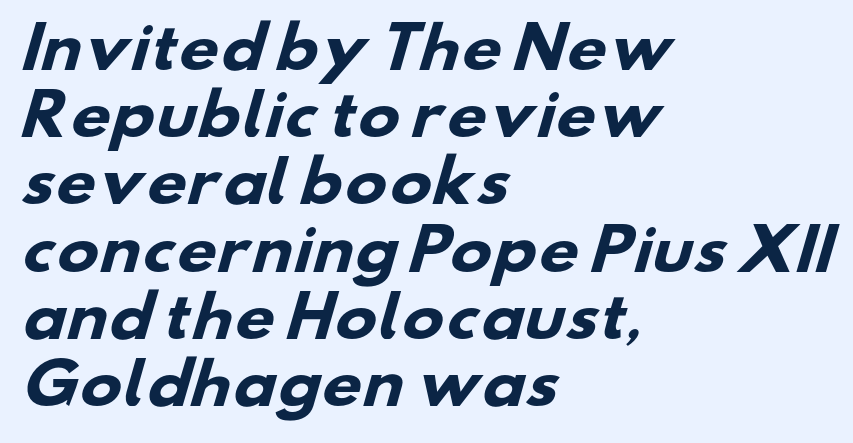
This rendering leaves character spacing at its baseline value. You could not count columns in this text — the font is proportionally spaced. Plain, unruled lines of type. Are there feet on the stems? There aren't — it's a sans. Visually the block forms a straight wall on the left and a jagged coastline on the right.
